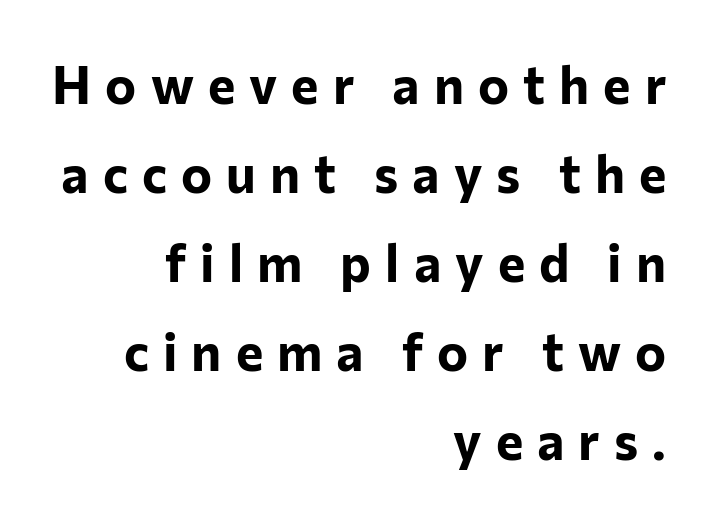
Q: Is the text bold? A: Yes.
Q: Is the text italic (slanted)? A: No, it is upright.
Q: Is the typeface a serif or a sans-serif typeface? A: Sans-serif.
Q: Is the text underlined? A: No.
Q: How is the paragraph aligned? A: Right-aligned.
Q: Is the spacing between letters normal or unusually wide? A: Unusually wide.
Q: Width (condensed, normal, or wide)? A: Normal.
Q: Stroke contrast? A: Low.
Q: x-height? A: Medium.
Q: Monospaced? A: No.
